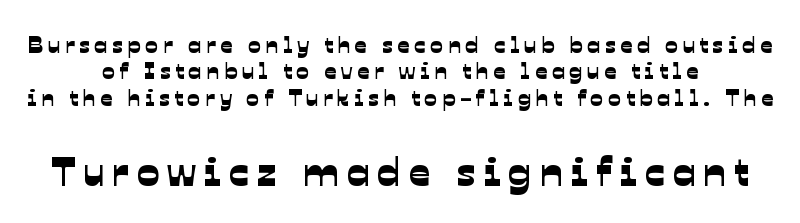
Check under the words: just untouched page. Compared with typical paragraphs, the rows here are closer together. Does the copy run flush right? No — it is centered line by line. Note the varied advance widths — an 'i' is clearly narrower than an 'm'. Are there feet on the stems? There aren't — it's a sans.
